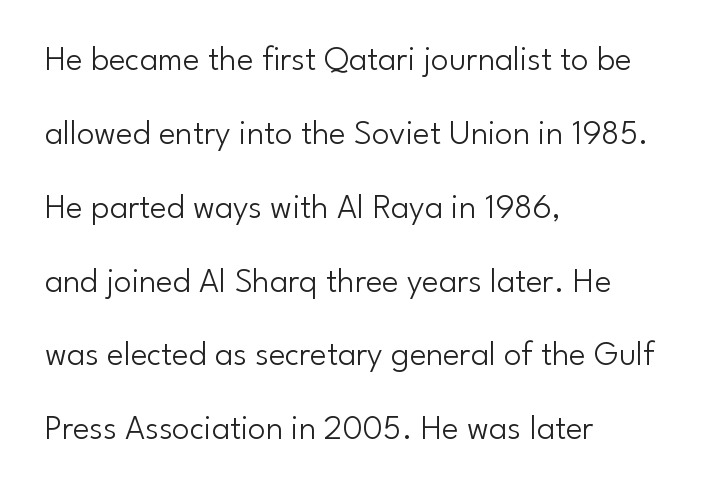
The image shows 35 px light sans-serif type, upright; set left-aligned, loose line spacing (2.11x), normal letter spacing, not underlined; low stroke contrast and a small x-height.
